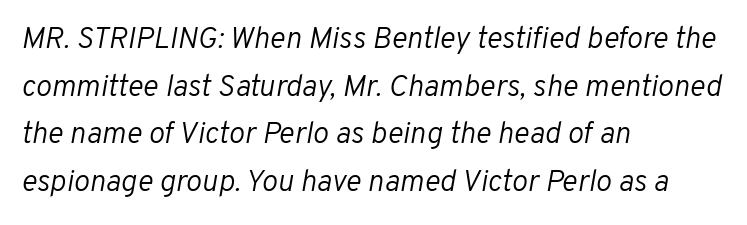
Q: Is the text bold? A: No.
Q: Is the text italic (slanted)? A: Yes, it leans right by about 10 degrees.
Q: Is the text underlined? A: No.
Q: How is the paragraph aligned? A: Left-aligned.
Q: Is the spacing between letters normal or unusually wide? A: Normal.
Q: Is the spacing between lines tight, normal or loose? A: Normal.
Q: Width (condensed, normal, or wide)? A: Normal.
Q: Stroke contrast? A: Low.
Q: x-height? A: Medium.
Q: Monospaced? A: No.
